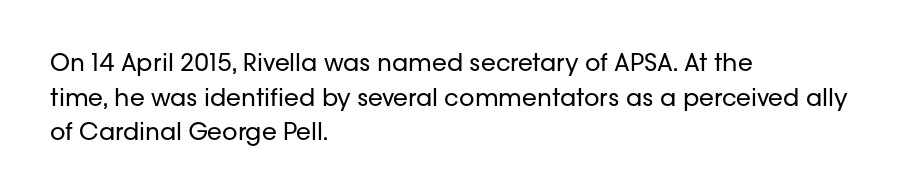
{"italic": "no", "bold": "no", "underline": "no", "align": "left", "line_spacing": "normal", "line_spacing_ratio": 1.44, "letter_spacing": "normal", "letter_spacing_em": 0.0, "glyph_px": 24}
